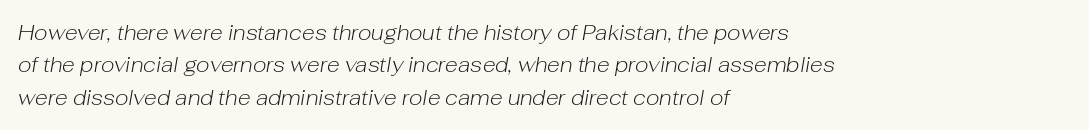
The image shows 21 px text type, italic (leaning right); set left-aligned, normal line spacing (1.54x), normal letter spacing, not underlined.
